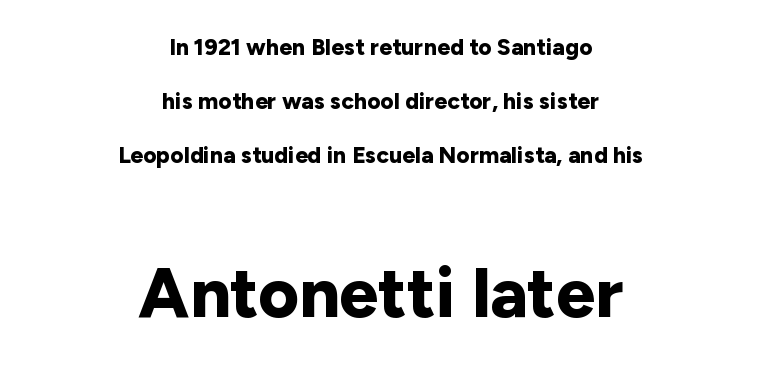
Q: Is the text bold? A: Yes.
Q: Is the text italic (slanted)? A: No, it is upright.
Q: Is the typeface a serif or a sans-serif typeface? A: Sans-serif.
Q: Is the text underlined? A: No.
Q: How is the paragraph aligned? A: Centered.
Q: Is the spacing between letters normal or unusually wide? A: Normal.
Q: Is the spacing between lines tight, normal or loose? A: Loose.
Q: Which block of text is set in a larger size, the first (top) or the second (bottom)? A: The second (bottom) one.
Q: Width (condensed, normal, or wide)? A: Normal.
Q: Stroke contrast? A: Low.
Q: x-height? A: Medium.
Q: Monospaced? A: No.
